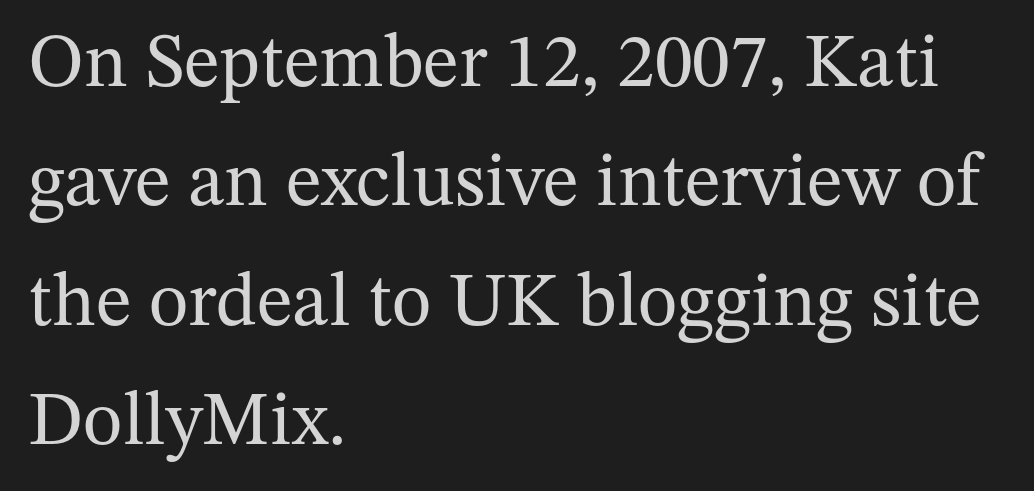
The image shows 76 px regular-weight serif type, upright; set left-aligned, normal line spacing (1.57x), normal letter spacing, not underlined; medium stroke contrast and a medium x-height.
